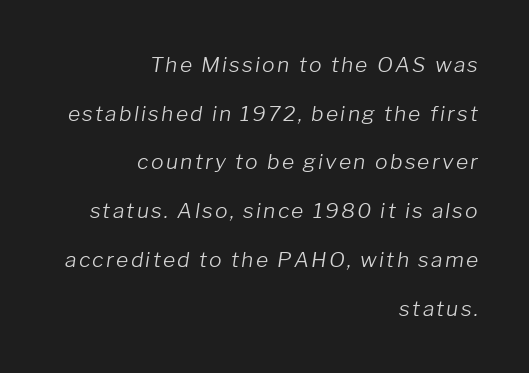
The image shows 21 px text type, italic (leaning right); set right-aligned, loose line spacing (2.32x), not underlined.
